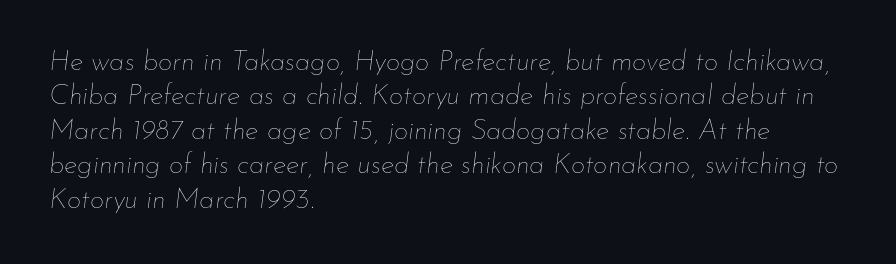
Reading down the block, your eye returns to a fixed left position each line. Character widths vary here, with narrow letters taking less room than wide ones. Compared with typical body copy, the letter spacing here is the same. The passage shown is not bold in any degree.
